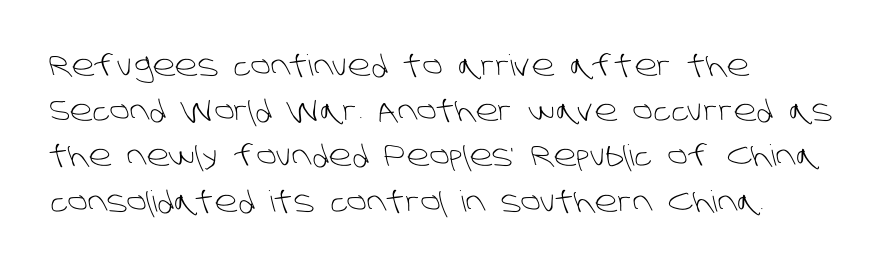
{"serif": "no", "bold": "no", "weight": "light", "width": "normal", "stroke_contrast": "low", "x_height": "large", "monospaced": "no", "underline": "no", "align": "left", "line_spacing": "normal", "line_spacing_ratio": 1.56, "letter_spacing": "normal", "letter_spacing_em": 0.0, "glyph_px": 29}
